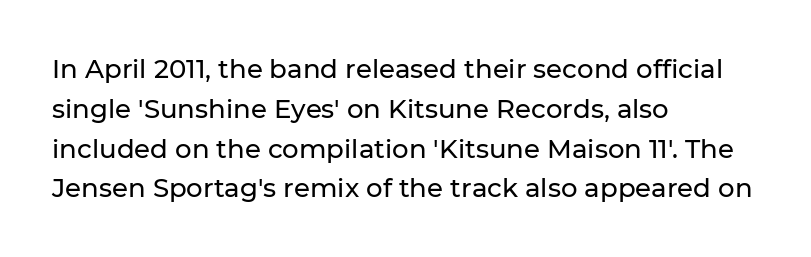
{"italic": "no", "underline": "no", "align": "left", "line_spacing": "normal", "line_spacing_ratio": 1.53, "letter_spacing": "normal", "letter_spacing_em": 0.0, "glyph_px": 26}
